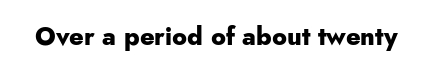
Underlining? Definitely not there. Strong, thick strokes mark this as bold type. This sample uses an upright cut, with every glyph sitting square on the baseline. A typesetter would call this zero additional tracking.
